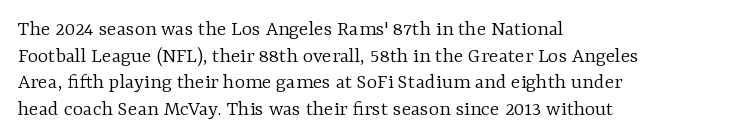
The face used here is rendered with its standard letterfit. The rag falls on the right side of this text block. The typeface has the unassuming heft of standard copy or less. Italic: no, the glyphs are upright roman.
